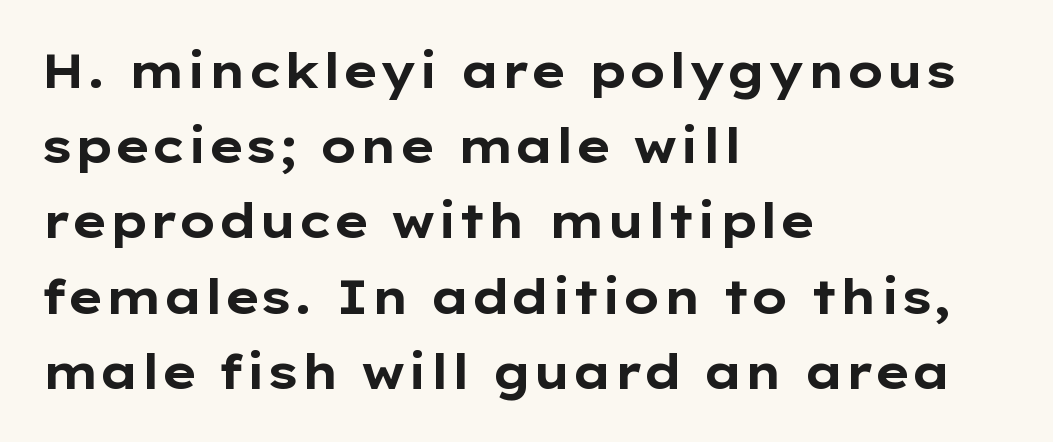
These lines carry a lot of weight — the face is fully bold. Proportional: the letters do not fall into vertical columns. Words float on clear page, feet unadorned. Summary of vertical rhythm: regular, with standard interline spacing. The letterforms sit shoulder to shoulder at normal distance. Horizontal alignment here is leftward, the default for most running prose.
